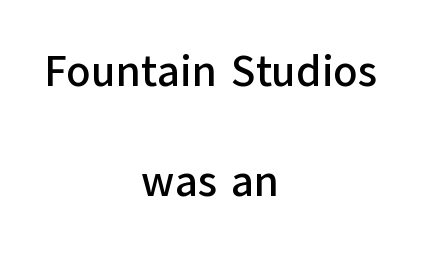
Each line is balanced around a shared central axis. The lettering holds an erect, upright posture throughout. The lines are spread far apart with generous leading. This sample has the flowing, uneven cadence of proportional lettering. The words here are not underlined.
